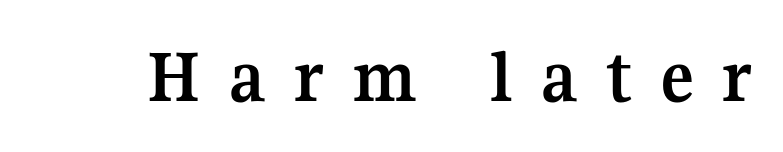
{"serif": "yes", "italic": "no", "bold": "yes", "weight": "semibold", "width": "normal", "stroke_contrast": "medium", "x_height": "medium", "monospaced": "no", "underline": "no", "letter_spacing": "wide", "letter_spacing_em": 0.37, "glyph_px": 77}
